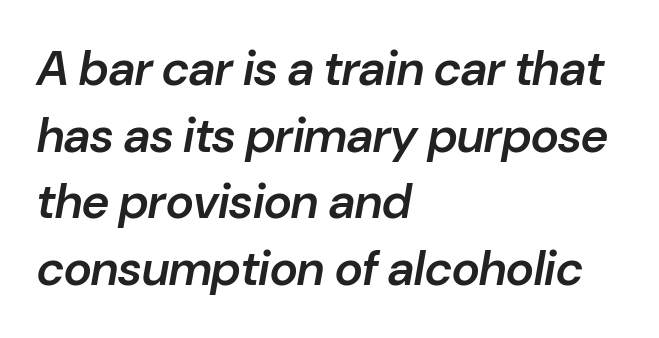
These words are printed semibold, heavier than regular yet not bold. This is oblique type, the kind used for emphasis or titles. Compared with a centered layout, this one pins lines to the left instead. Inter-character spacing is left at the font's built-in metrics. Quick note: interline space is typical.
